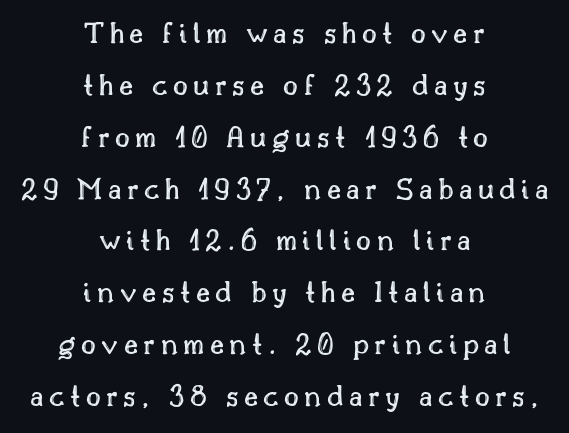
{"italic": "no", "width": "normal", "x_height": "small", "monospaced": "no", "underline": "no", "align": "center", "line_spacing": "normal", "line_spacing_ratio": 1.62, "glyph_px": 32}
